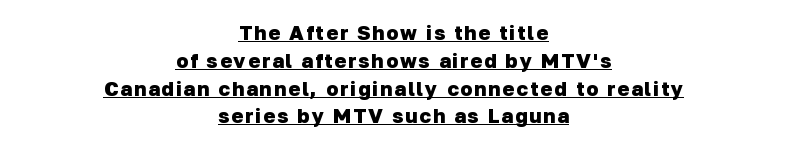
Q: Is the text bold? A: Yes.
Q: Is the text underlined? A: Yes.
Q: How is the paragraph aligned? A: Centered.
Q: Is the spacing between lines tight, normal or loose? A: Normal.
